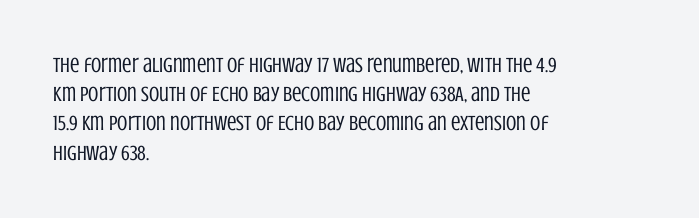
Tracking here is standard; glyphs follow each other at the usual distance. Heft: none added — not bold. These lines are set flush left with a ragged right edge. The letters stand straight up with perfectly vertical stems. Has an underline been added? It has not.
